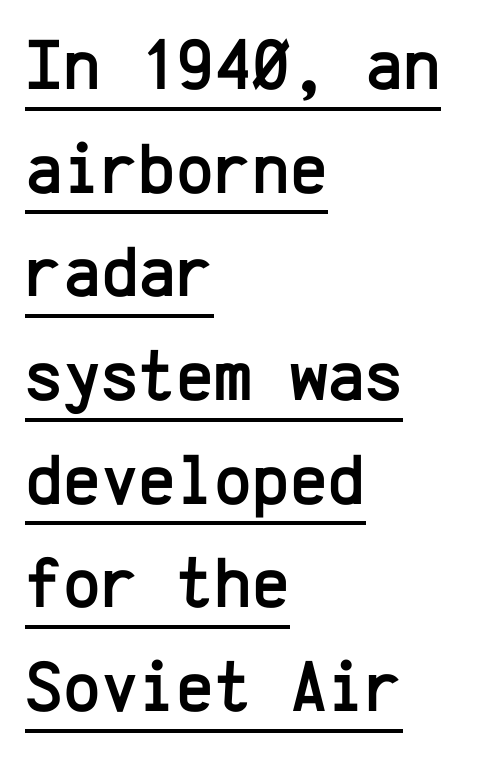
These lines are composed in type without serifs. The face used here is monospaced, like something from a code editor. Upright lettering throughout. Baseline-to-baseline distance is the conventional proportion of letter height.
